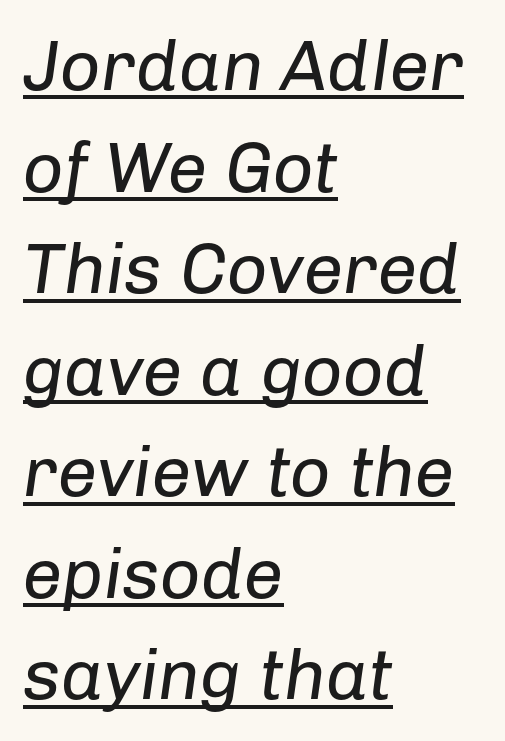
The image shows 71 px regular-weight type, italic (leaning right); set left-aligned, normal line spacing (1.43x), normal letter spacing, underlined; low stroke contrast and a medium x-height.
